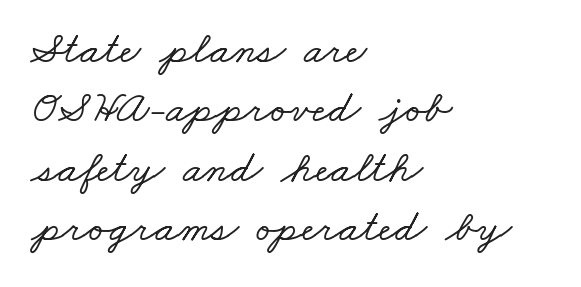
The image shows 45 px wide serif type; set left-aligned, normal line spacing (1.32x), normal letter spacing, not underlined; low stroke contrast and a small x-height.
